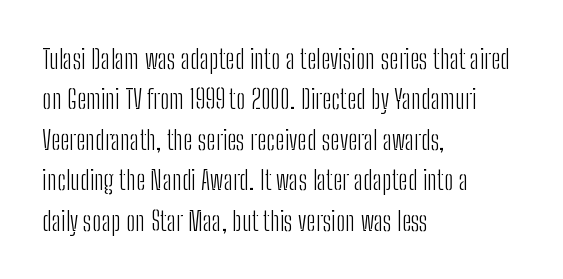
{"italic": "no", "bold": "no", "underline": "no", "align": "left", "line_spacing": "normal", "line_spacing_ratio": 1.5, "letter_spacing": "normal", "letter_spacing_em": 0.0, "glyph_px": 27}
